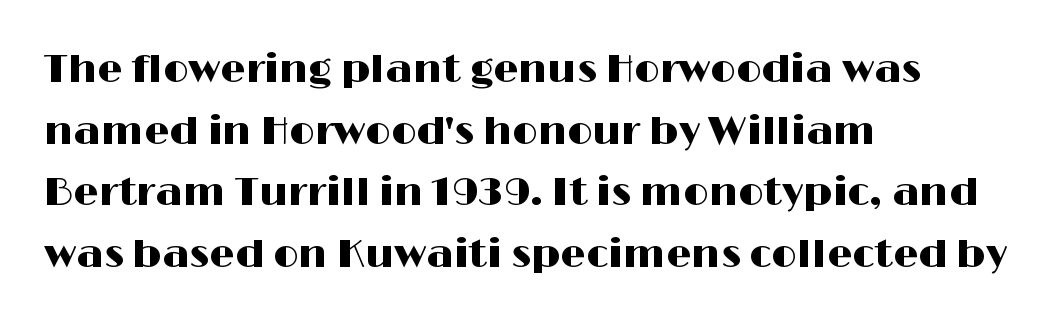
{"serif": "no", "italic": "no", "width": "wide", "stroke_contrast": "high", "x_height": "medium", "monospaced": "no", "underline": "no", "align": "left", "line_spacing": "normal", "line_spacing_ratio": 1.54, "letter_spacing": "normal", "letter_spacing_em": 0.0, "glyph_px": 40}
